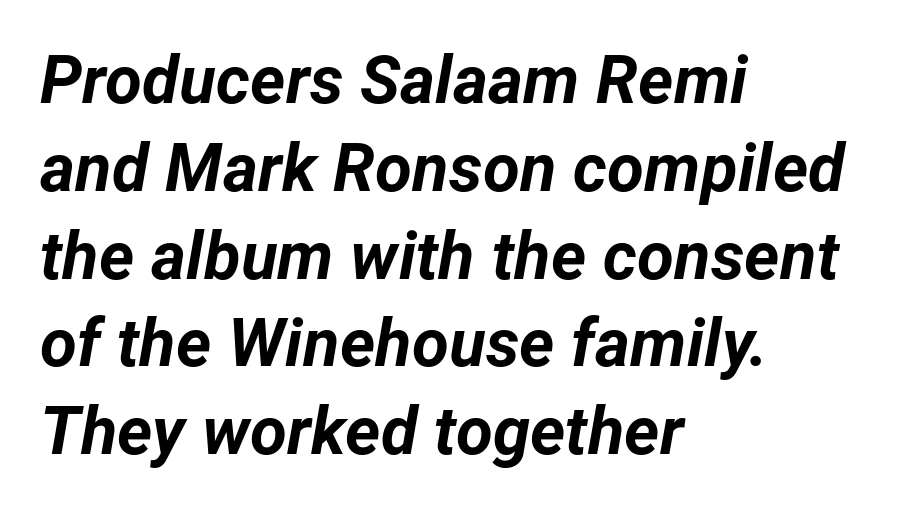
Q: Is the text bold? A: Yes.
Q: Is the text italic (slanted)? A: Yes, it leans right by about 12 degrees.
Q: Is the text underlined? A: No.
Q: How is the paragraph aligned? A: Left-aligned.
Q: Is the spacing between letters normal or unusually wide? A: Normal.
Q: Is the spacing between lines tight, normal or loose? A: Normal.
Q: Width (condensed, normal, or wide)? A: Normal.
Q: Stroke contrast? A: Low.
Q: x-height? A: Medium.
Q: Monospaced? A: No.
